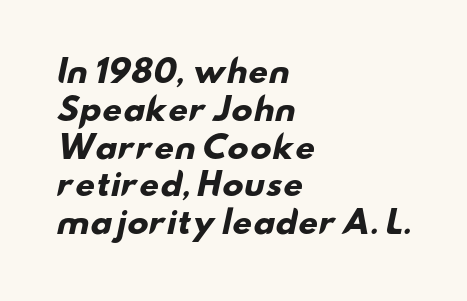
The image shows 31 px heavy, wide sans-serif type; set left-aligned, line spacing 1.22x, normal letter spacing, not underlined; low stroke contrast and a small x-height.
